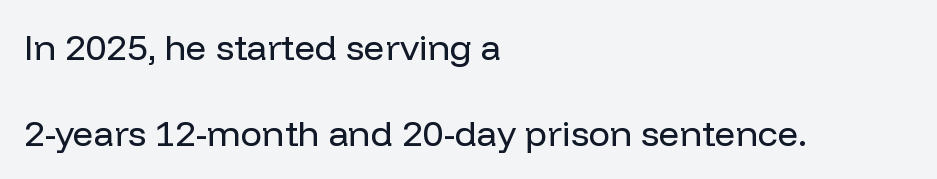
{"serif": "no", "italic": "no", "bold": "no", "weight": "regular", "width": "normal", "stroke_contrast": "low", "x_height": "medium", "monospaced": "no", "underline": "no", "align": "left", "line_spacing": "loose", "line_spacing_ratio": 2.38, "letter_spacing": "normal", "letter_spacing_em": 0.0, "glyph_px": 36}
